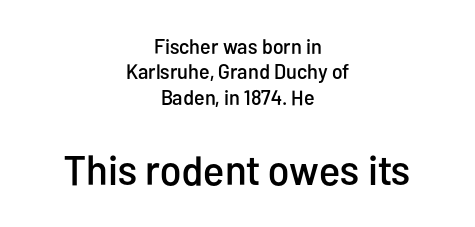
Q: Is the text italic (slanted)? A: No, it is upright.
Q: Is the typeface a serif or a sans-serif typeface? A: Sans-serif.
Q: Is the text underlined? A: No.
Q: How is the paragraph aligned? A: Centered.
Q: Is the spacing between letters normal or unusually wide? A: Normal.
Q: Which block of text is set in a larger size, the first (top) or the second (bottom)? A: The second (bottom) one.
Q: Width (condensed, normal, or wide)? A: Condensed.
Q: Stroke contrast? A: Low.
Q: x-height? A: Medium.
Q: Monospaced? A: No.
